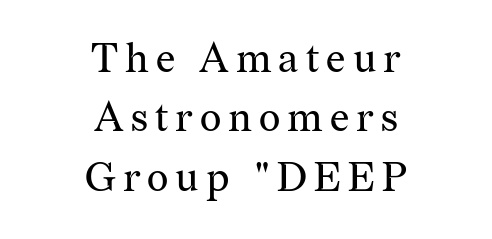
Q: Is the text bold? A: No.
Q: Is the text italic (slanted)? A: No, it is upright.
Q: Is the typeface a serif or a sans-serif typeface? A: Serif.
Q: Is the text underlined? A: No.
Q: How is the paragraph aligned? A: Centered.
Q: Is the spacing between lines tight, normal or loose? A: Normal.
Q: Width (condensed, normal, or wide)? A: Normal.
Q: Stroke contrast? A: Medium.
Q: x-height? A: Medium.
Q: Monospaced? A: No.
